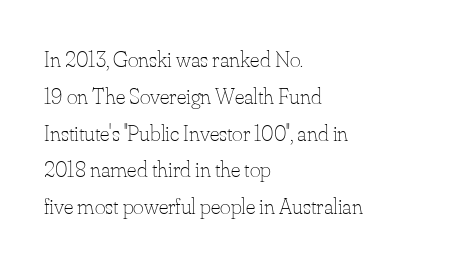
{"italic": "no", "bold": "no", "underline": "no", "align": "left", "line_spacing": "normal", "line_spacing_ratio": 1.6, "letter_spacing": "normal", "letter_spacing_em": 0.0, "glyph_px": 23}
